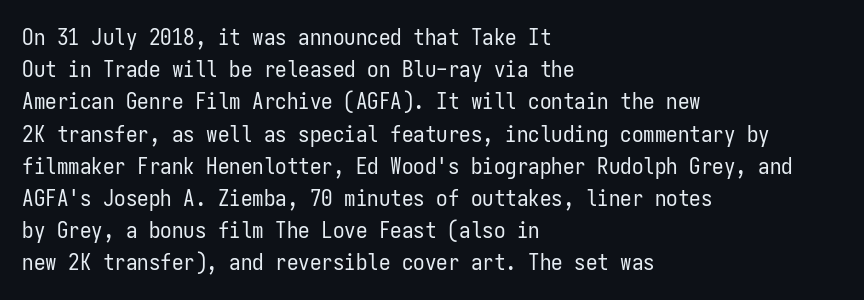
Regarding leading, the lines here are spaced in the standard way. The setting favours the left margin, as ordinary paragraphs usually do. The typeface has the unassuming heft of standard copy or less. The tracking reads as untouched default to a designer's eye. Type without underlining. Vertical strokes here are truly vertical.
